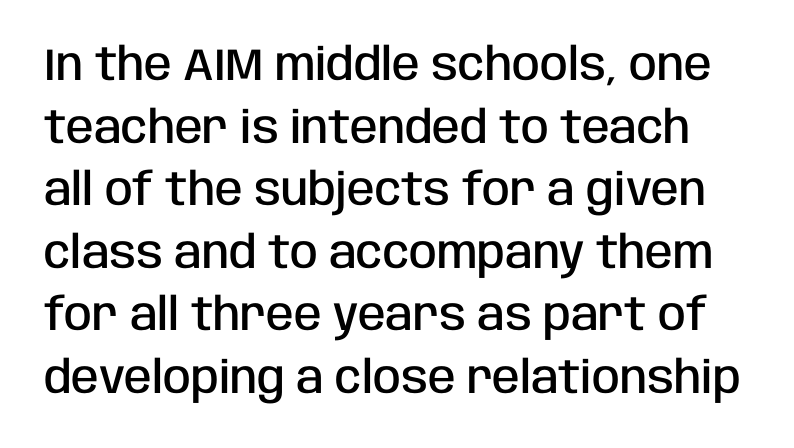
How are the letters spaced? Ordinarily, with no added tracking. These words are printed semibold, heavier than regular yet not bold. The face used here is proportionally spaced, like ordinary book or web type. Normally led — the rows are evenly, conventionally spaced. The typeface chosen for these lines omits serifs. Designer's note — italics off, roman on.
